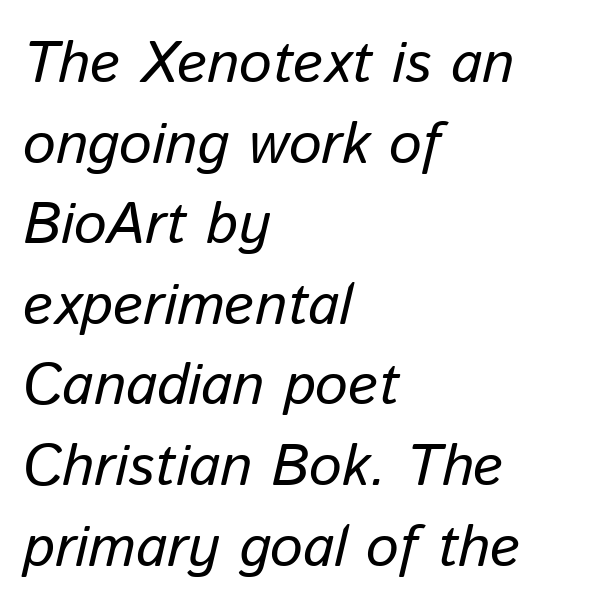
Q: Is the text bold? A: No.
Q: Is the text italic (slanted)? A: Yes, it leans right by about 13 degrees.
Q: Is the text underlined? A: No.
Q: How is the paragraph aligned? A: Left-aligned.
Q: Is the spacing between letters normal or unusually wide? A: Normal.
Q: Is the spacing between lines tight, normal or loose? A: Normal.
Q: Width (condensed, normal, or wide)? A: Normal.
Q: Stroke contrast? A: Low.
Q: x-height? A: Medium.
Q: Monospaced? A: No.
